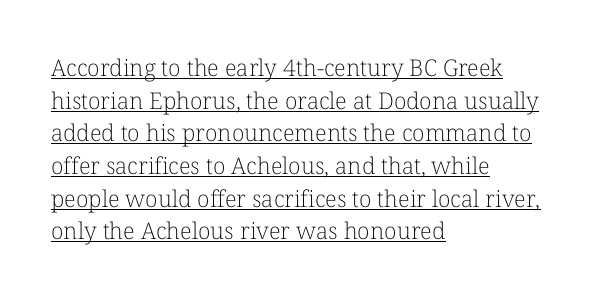
Q: Is the text bold? A: No.
Q: Is the text italic (slanted)? A: No, it is upright.
Q: Is the text underlined? A: Yes.
Q: How is the paragraph aligned? A: Left-aligned.
Q: Is the spacing between letters normal or unusually wide? A: Normal.
Q: Is the spacing between lines tight, normal or loose? A: Normal.
